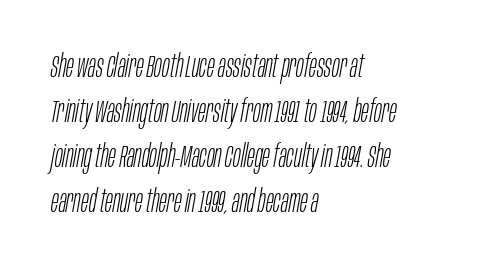
Q: Is the text bold? A: No.
Q: Is the text italic (slanted)? A: Yes, it leans right by about 10 degrees.
Q: Is the text underlined? A: No.
Q: How is the paragraph aligned? A: Left-aligned.
Q: Is the spacing between letters normal or unusually wide? A: Normal.
Q: Is the spacing between lines tight, normal or loose? A: Normal.
Q: Width (condensed, normal, or wide)? A: Condensed.
Q: Stroke contrast? A: Low.
Q: x-height? A: Large.
Q: Monospaced? A: No.
